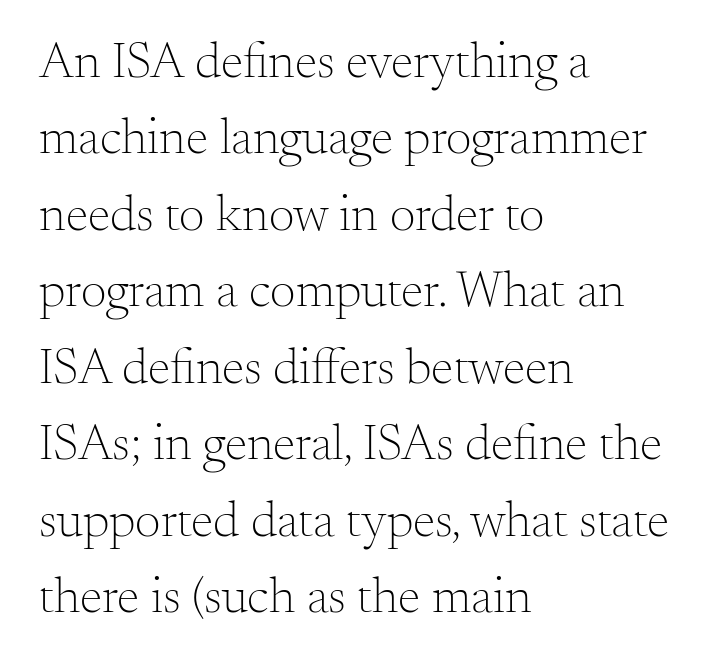
{"serif": "yes", "italic": "no", "bold": "no", "weight": "light", "width": "normal", "stroke_contrast": "medium", "x_height": "small", "monospaced": "no", "underline": "no", "align": "left", "line_spacing": "normal", "line_spacing_ratio": 1.5, "letter_spacing": "normal", "letter_spacing_em": 0.0, "glyph_px": 51}
